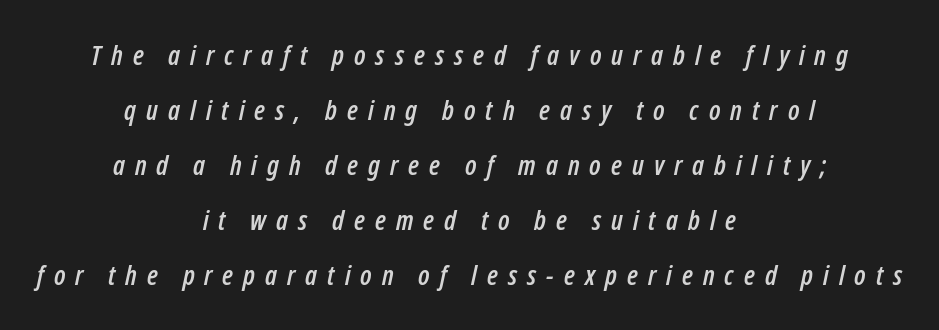
The image shows 27 px text type, italic (leaning right); set centered, loose line spacing (2.04x), unusually wide letter spacing (+0.37 em), not underlined.
